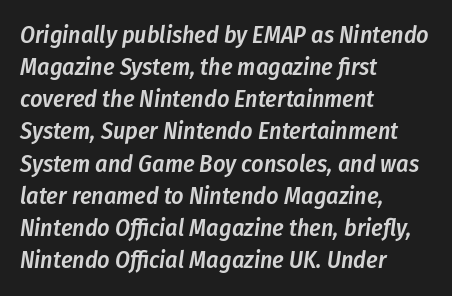
The image shows 24 px text type, italic (leaning right); set left-aligned, normal line spacing (1.34x), normal letter spacing, not underlined.
